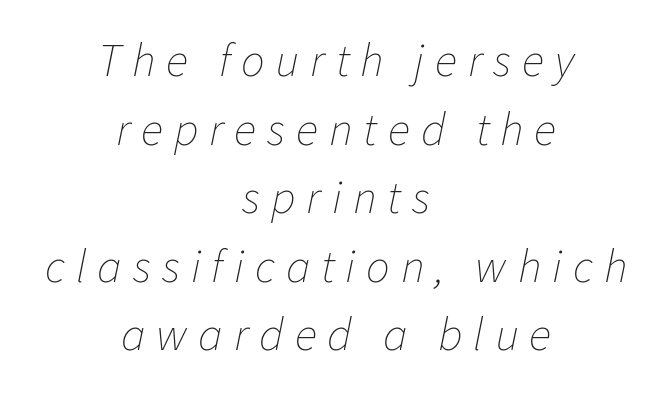
{"italic": "yes", "lean": "right", "slant_degrees": 11, "bold": "no", "weight": "thin", "width": "normal", "stroke_contrast": "low", "x_height": "medium", "monospaced": "no", "underline": "no", "align": "center", "line_spacing": "normal", "line_spacing_ratio": 1.46, "letter_spacing": "wide", "letter_spacing_em": 0.23, "glyph_px": 47}
